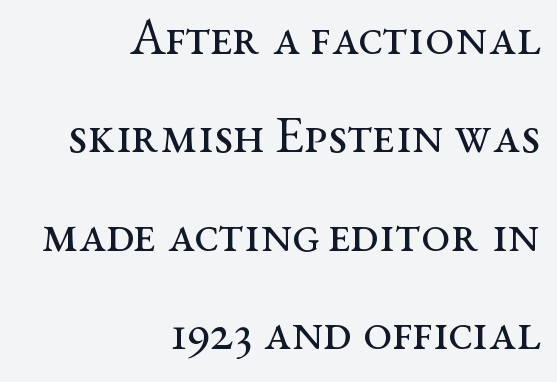
The image shows 52 px regular-weight, wide serif type, upright; set right-aligned, line spacing 1.89x, normal letter spacing, not underlined; medium stroke contrast and a medium x-height.
